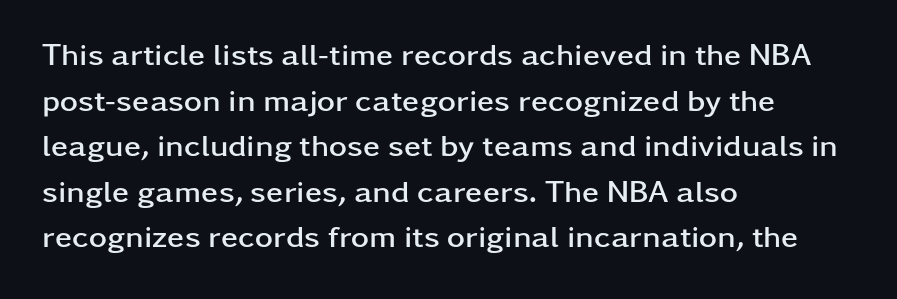
The image shows 31 px semibold, wide sans-serif type, upright; set left-aligned, normal line spacing (1.47x), normal letter spacing, not underlined; low stroke contrast and a medium x-height.
